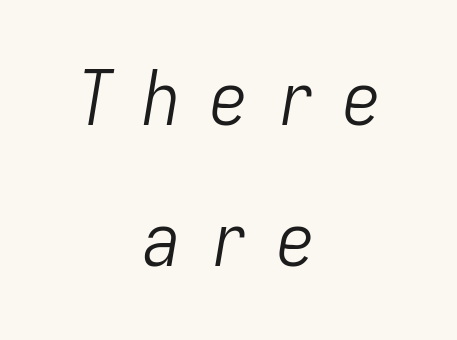
Q: Is the text bold? A: No.
Q: Is the text italic (slanted)? A: Yes, it leans right by about 9 degrees.
Q: Is the text underlined? A: No.
Q: How is the paragraph aligned? A: Centered.
Q: Is the spacing between letters normal or unusually wide? A: Unusually wide.
Q: Width (condensed, normal, or wide)? A: Condensed.
Q: Stroke contrast? A: Low.
Q: x-height? A: Medium.
Q: Monospaced? A: Yes.
